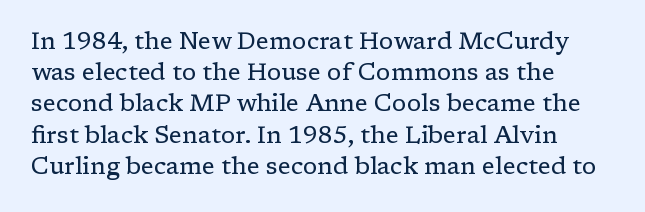
Q: Is the text bold? A: No.
Q: Is the text italic (slanted)? A: No, it is upright.
Q: Is the text underlined? A: No.
Q: How is the paragraph aligned? A: Left-aligned.
Q: Is the spacing between letters normal or unusually wide? A: Normal.
Q: Is the spacing between lines tight, normal or loose? A: Normal.
